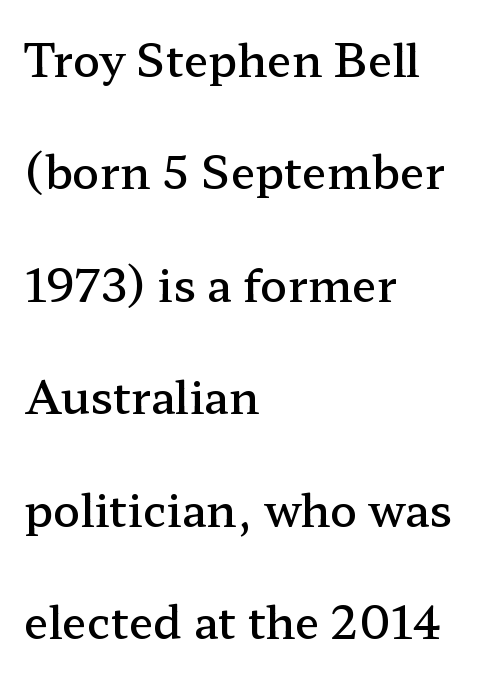
{"serif": "yes", "italic": "no", "bold": "semi", "weight": "semibold", "width": "wide", "stroke_contrast": "low", "x_height": "medium", "monospaced": "no", "underline": "no", "align": "left", "line_spacing": "loose", "line_spacing_ratio": 2.5, "letter_spacing": "normal", "letter_spacing_em": 0.0, "glyph_px": 45}
